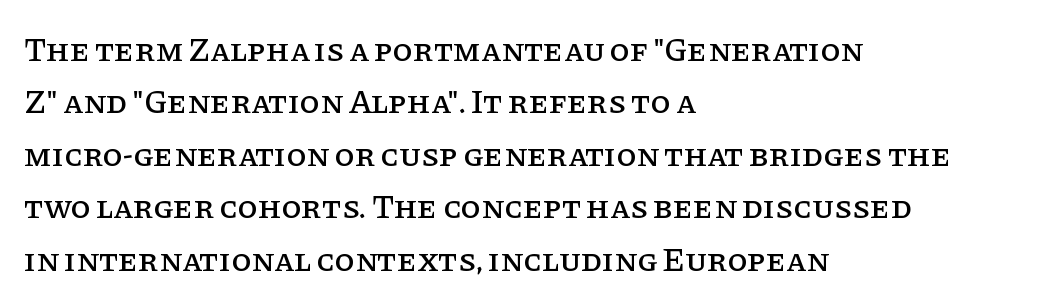
Q: Is the text italic (slanted)? A: No, it is upright.
Q: Is the typeface a serif or a sans-serif typeface? A: Serif.
Q: Is the text underlined? A: No.
Q: How is the paragraph aligned? A: Left-aligned.
Q: Is the spacing between letters normal or unusually wide? A: Normal.
Q: Is the spacing between lines tight, normal or loose? A: Normal.
Q: Width (condensed, normal, or wide)? A: Normal.
Q: Stroke contrast? A: Low.
Q: x-height? A: Large.
Q: Monospaced? A: No.
